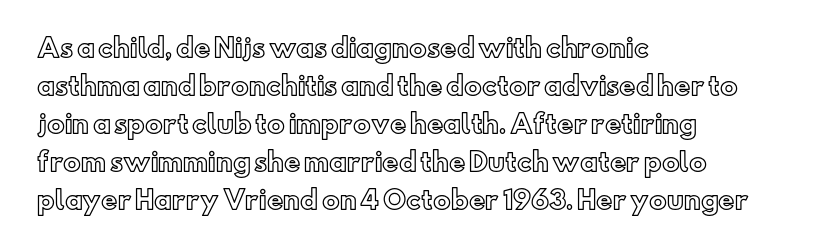
{"italic": "no", "underline": "no", "align": "left", "line_spacing": "normal", "line_spacing_ratio": 1.52, "letter_spacing": "normal", "letter_spacing_em": 0.0, "glyph_px": 25}
